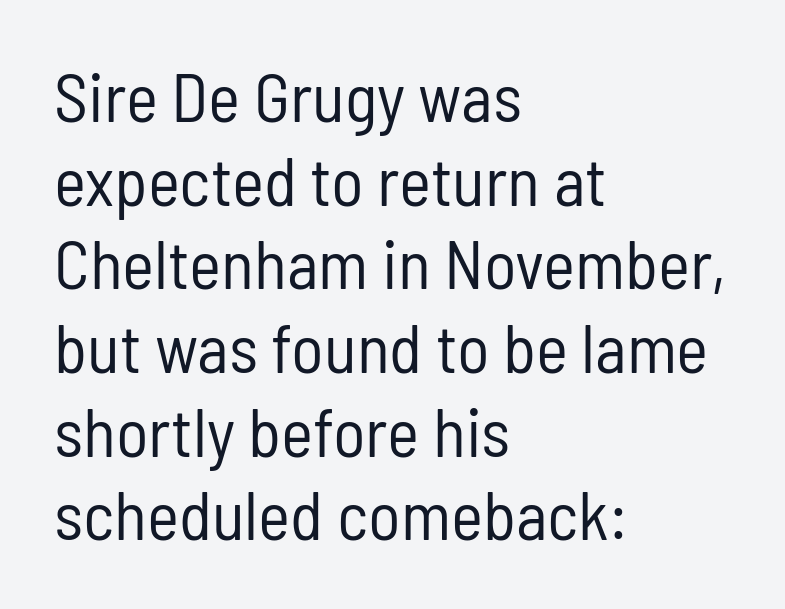
The image shows 68 px regular-weight, condensed sans-serif type, upright; set left-aligned, line spacing 1.23x, normal letter spacing, not underlined; low stroke contrast and a medium x-height.
